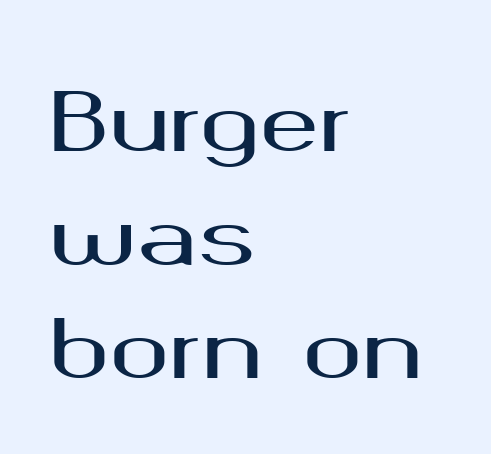
Q: Is the text italic (slanted)? A: No, it is upright.
Q: Is the typeface a serif or a sans-serif typeface? A: Sans-serif.
Q: Is the text underlined? A: No.
Q: How is the paragraph aligned? A: Left-aligned.
Q: Is the spacing between letters normal or unusually wide? A: Normal.
Q: Is the spacing between lines tight, normal or loose? A: Normal.
Q: Width (condensed, normal, or wide)? A: Wide.
Q: Stroke contrast? A: Medium.
Q: x-height? A: Medium.
Q: Monospaced? A: No.
